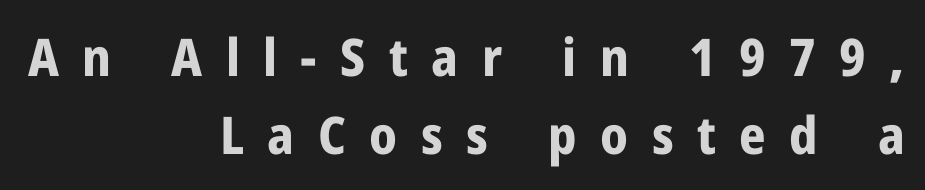
Q: Is the text bold? A: Yes.
Q: Is the text italic (slanted)? A: No, it is upright.
Q: Is the typeface a serif or a sans-serif typeface? A: Sans-serif.
Q: Is the text underlined? A: No.
Q: How is the paragraph aligned? A: Right-aligned.
Q: Is the spacing between letters normal or unusually wide? A: Unusually wide.
Q: Is the spacing between lines tight, normal or loose? A: Normal.
Q: Width (condensed, normal, or wide)? A: Condensed.
Q: Stroke contrast? A: Low.
Q: x-height? A: Medium.
Q: Monospaced? A: No.
